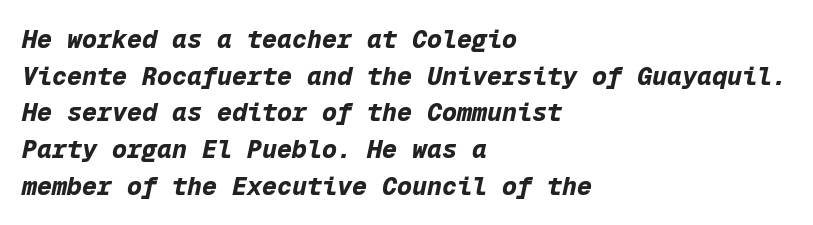
Quick note: underline off. Typeset ragged right — the left edge is the straight one. You can tell it's italic because the verticals aren't actually vertical. This rendering leaves character spacing at its baseline value.
